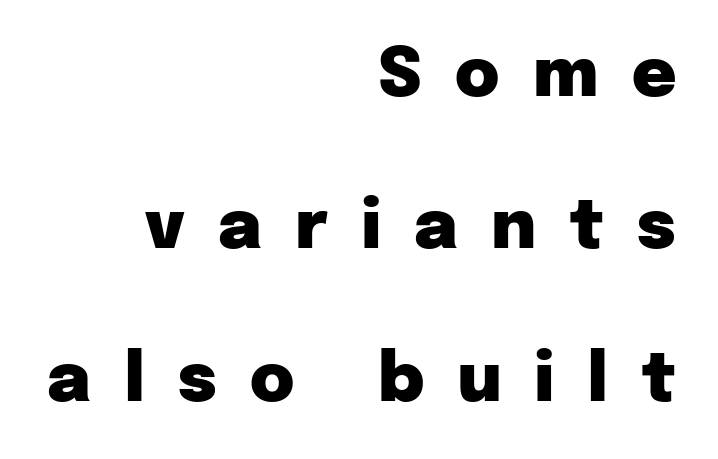
No italicization has been applied; the sample stays upright. Check under the words: just untouched page. The letters carry no serifs — their stems end cleanly without finishing strokes. The space between consecutive lines is lavish. Proportional: the letters do not fall into vertical columns. Is the block centered? No — it sits flush against the right margin.
